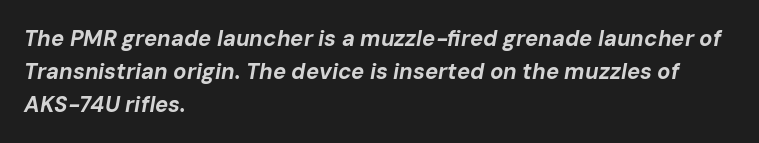
Has an underline been added? It has not. Summary of weight: heavy, a full bold. Leading: standard. In terms of posture, this sample is oblique.
